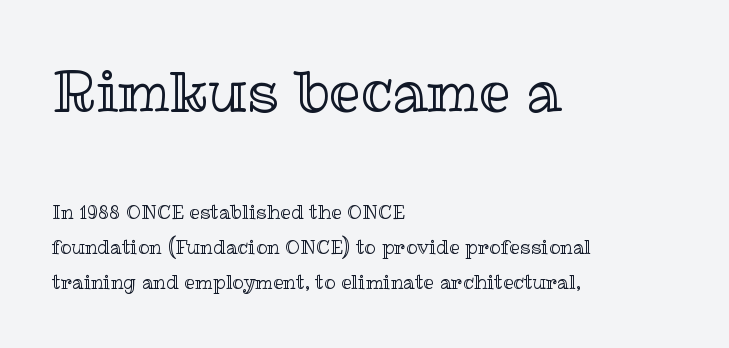
{"italic": "no", "width": "normal", "x_height": "medium", "monospaced": "no", "underline": "no", "align": "left", "line_spacing_ratio": 1.83, "letter_spacing": "normal", "letter_spacing_em": 0.0, "larger_block": "first", "size_ratio": 2.95, "glyph_px": 56}
